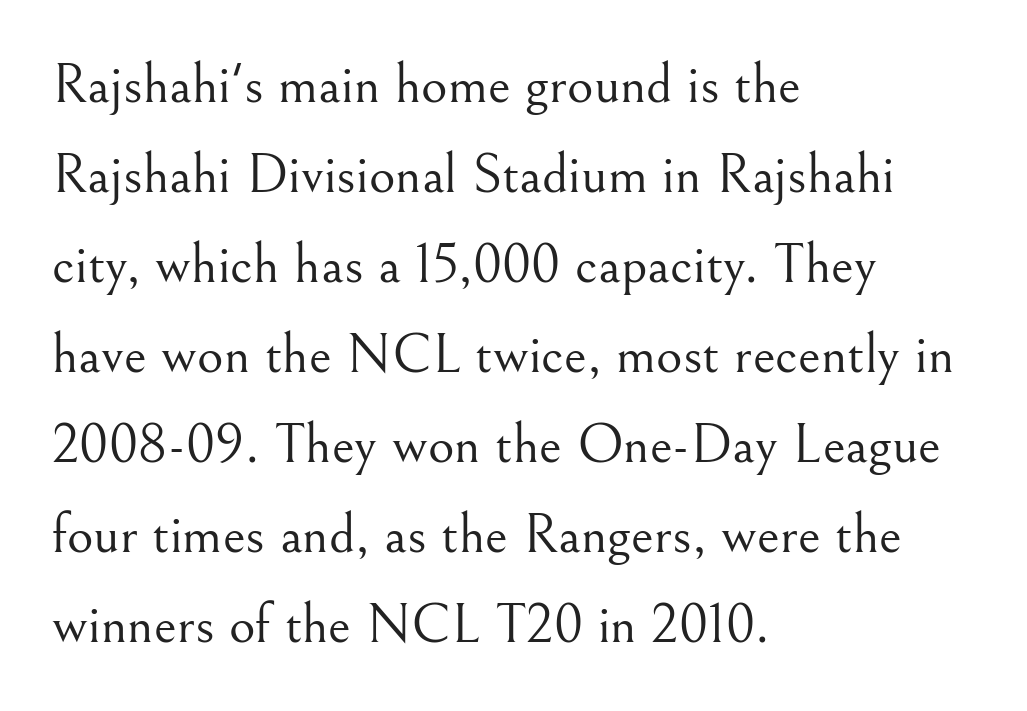
{"serif": "yes", "italic": "no", "bold": "no", "weight": "light", "width": "normal", "stroke_contrast": "medium", "x_height": "small", "monospaced": "no", "underline": "no", "align": "left", "line_spacing": "normal", "line_spacing_ratio": 1.58, "letter_spacing": "normal", "letter_spacing_em": 0.0, "glyph_px": 57}
